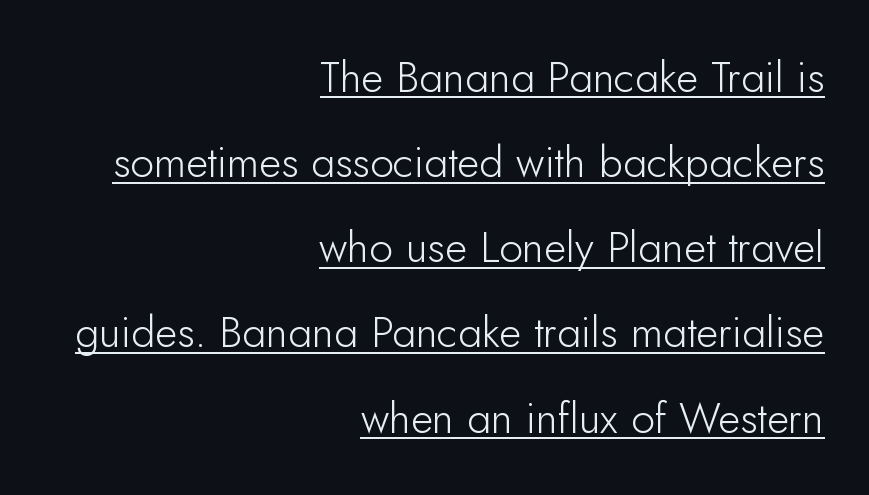
The rendering shows plain stroke endings on the letterforms — a sans-serif design. In designer terms, the underline attribute is active on this setting. The weight tops out at a normal text grade. The face used here is rendered with its standard letterfit. The typography opts for an upright posture over an oblique one.
